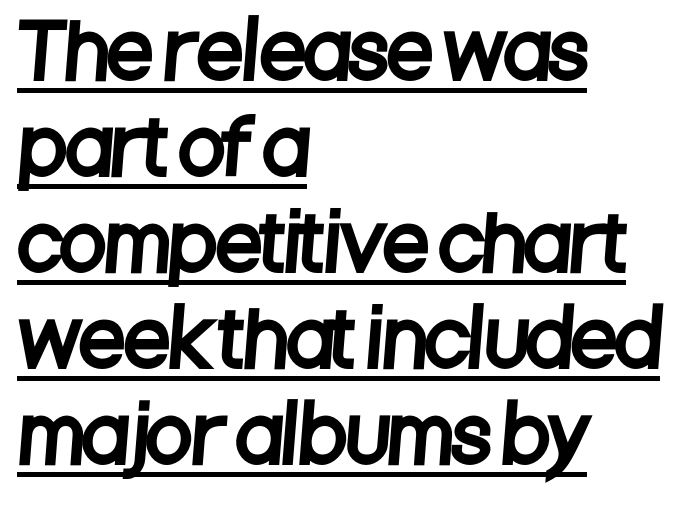
The image shows 75 px condensed sans-serif type; set left-aligned, normal line spacing (1.28x), normal letter spacing, underlined; low stroke contrast and a large x-height.
